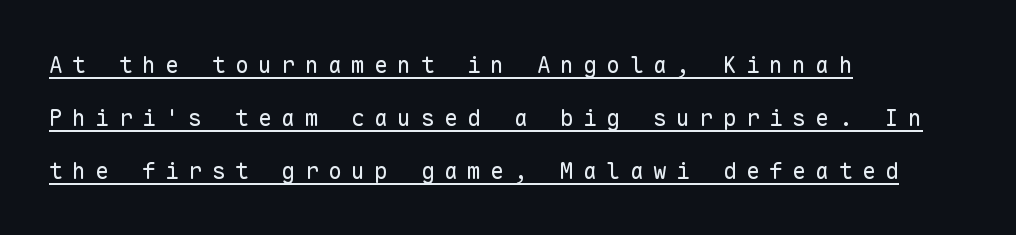
The image shows 23 px text type, upright; set left-aligned, loose line spacing (2.3x), unusually wide letter spacing (+0.41 em), underlined.
